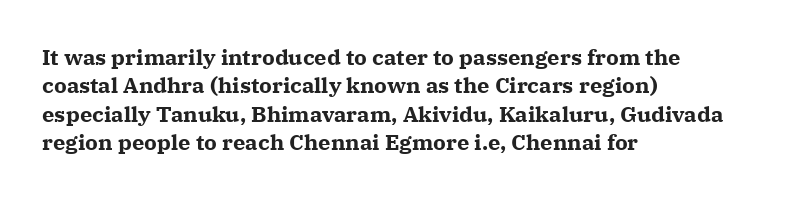
Q: Is the text bold? A: Yes.
Q: Is the text italic (slanted)? A: No, it is upright.
Q: Is the text underlined? A: No.
Q: How is the paragraph aligned? A: Left-aligned.
Q: Is the spacing between letters normal or unusually wide? A: Normal.
Q: Is the spacing between lines tight, normal or loose? A: Normal.
